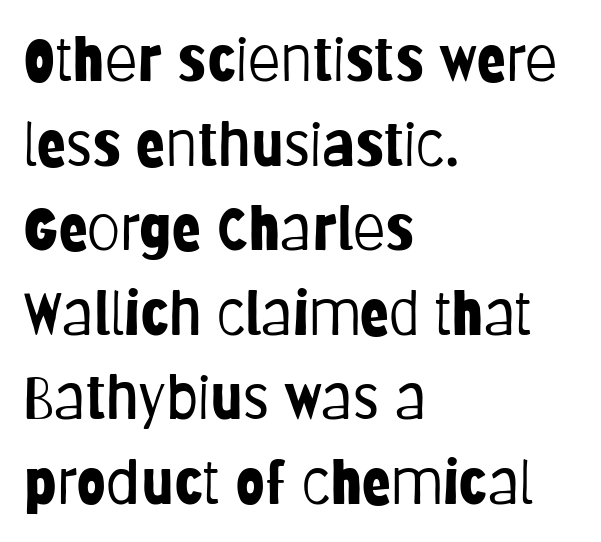
{"serif": "no", "italic": "no", "bold": "no", "weight": "light", "width": "condensed", "stroke_contrast": "low", "x_height": "large", "monospaced": "no", "underline": "no", "align": "left", "line_spacing": "normal", "line_spacing_ratio": 1.41, "letter_spacing": "normal", "letter_spacing_em": 0.0, "glyph_px": 60}
